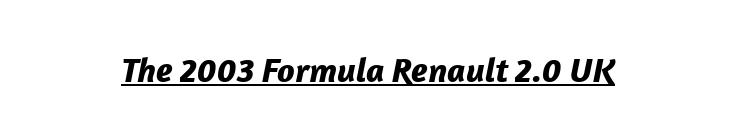
{"italic": "yes", "lean": "right", "slant_degrees": 12, "bold": "yes", "weight": "bold", "width": "normal", "stroke_contrast": "low", "x_height": "medium", "monospaced": "no", "underline": "yes", "letter_spacing": "normal", "letter_spacing_em": 0.0, "glyph_px": 35}
